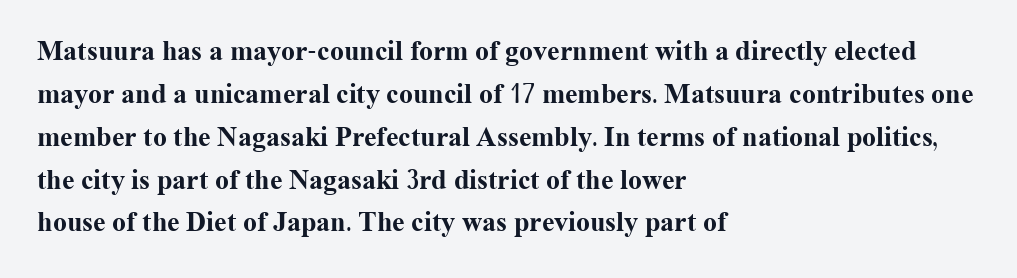
{"serif": "yes", "italic": "no", "bold": "yes", "weight": "bold", "width": "normal", "stroke_contrast": "medium", "x_height": "medium", "monospaced": "no", "underline": "no", "align": "left", "line_spacing": "normal", "line_spacing_ratio": 1.53, "letter_spacing": "normal", "letter_spacing_em": 0.0, "glyph_px": 28}
